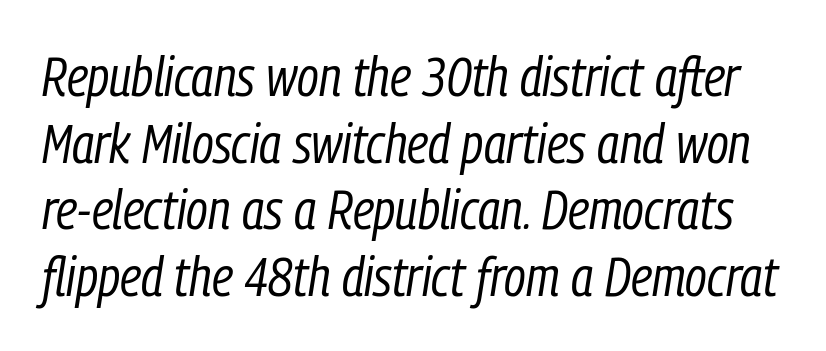
Q: Is the text bold? A: No.
Q: Is the text italic (slanted)? A: Yes, it leans right by about 9 degrees.
Q: Is the text underlined? A: No.
Q: Is the spacing between letters normal or unusually wide? A: Normal.
Q: Width (condensed, normal, or wide)? A: Condensed.
Q: Stroke contrast? A: Low.
Q: x-height? A: Medium.
Q: Monospaced? A: No.
